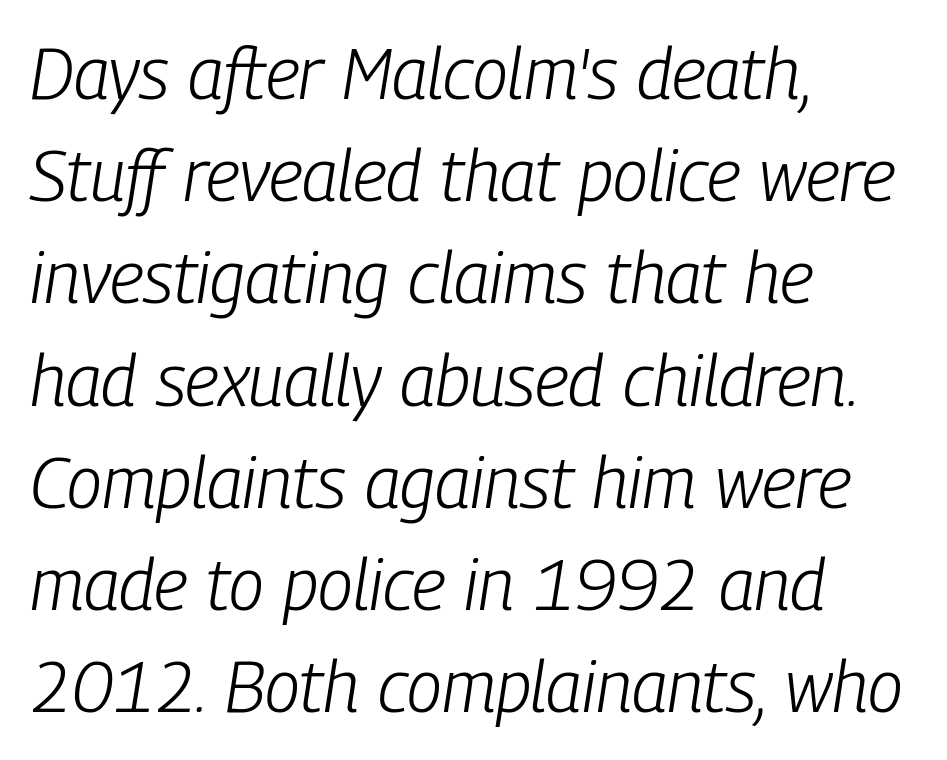
{"italic": "yes", "lean": "right", "slant_degrees": 9, "bold": "no", "weight": "light", "width": "condensed", "stroke_contrast": "low", "x_height": "medium", "monospaced": "no", "underline": "no", "align": "left", "line_spacing": "normal", "line_spacing_ratio": 1.44, "letter_spacing": "normal", "letter_spacing_em": 0.0, "glyph_px": 71}
